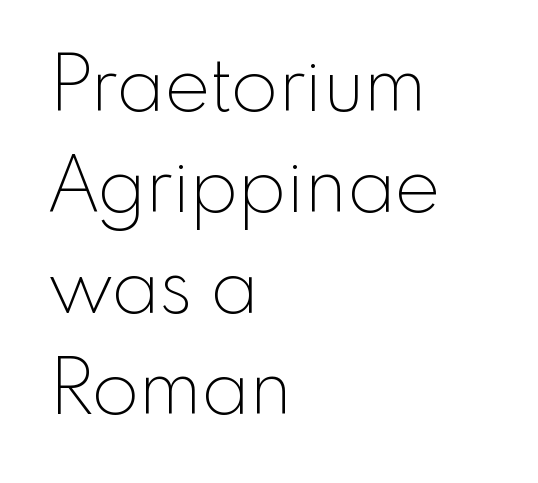
The image shows 77 px thin sans-serif type, upright; set left-aligned, normal line spacing (1.31x), normal letter spacing, not underlined; a small x-height.
